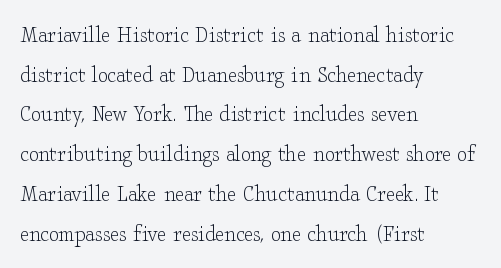
{"italic": "no", "bold": "no", "underline": "no", "align": "left", "line_spacing": "normal", "line_spacing_ratio": 1.59, "letter_spacing": "normal", "letter_spacing_em": 0.0, "glyph_px": 25}
